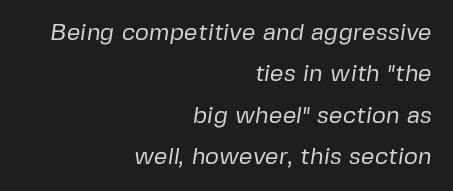
Q: Is the text bold? A: No.
Q: Is the text underlined? A: No.
Q: How is the paragraph aligned? A: Right-aligned.
Q: Is the spacing between letters normal or unusually wide? A: Normal.
